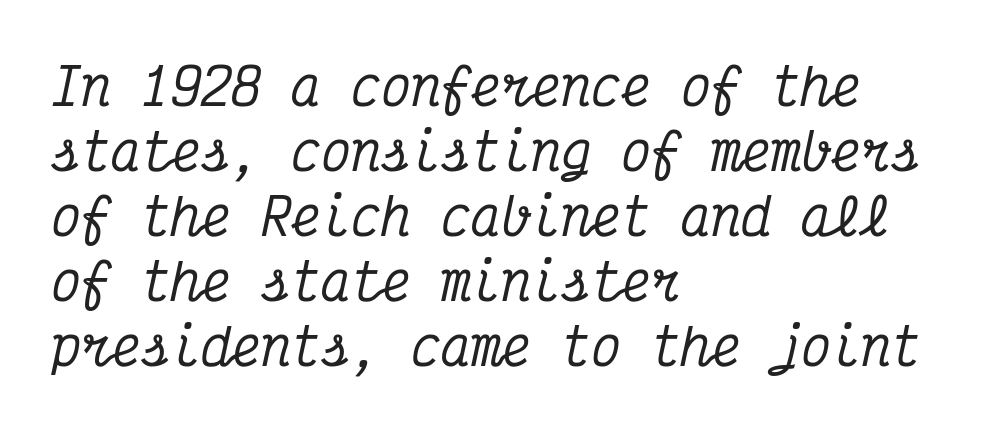
Teacher's note: observe the even left margin — that is flush-left alignment. A normal amount of white space separates one row of letters from the next. Look at the tracking — it's just the regular setting, nothing added. Each row of text sits above clean, open space. Is the type slanted? Yes — the strokes lean at a clear angle. The face used here is monospaced, like something from a code editor.
